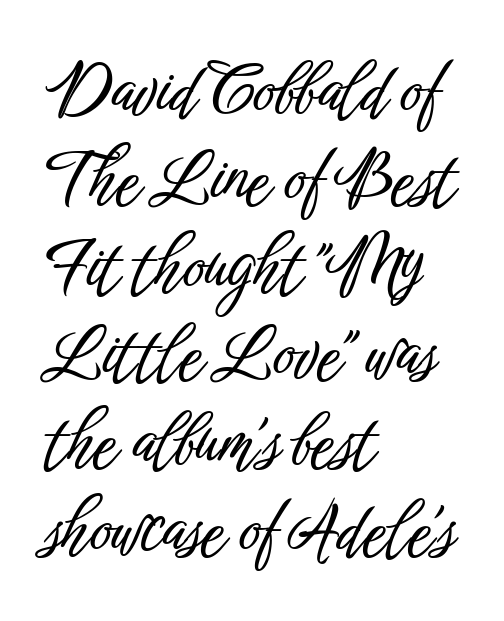
Q: Is the text italic (slanted)? A: Yes.
Q: Is the typeface a serif or a sans-serif typeface? A: Sans-serif.
Q: Is the text underlined? A: No.
Q: How is the paragraph aligned? A: Left-aligned.
Q: Is the spacing between letters normal or unusually wide? A: Normal.
Q: Is the spacing between lines tight, normal or loose? A: Normal.
Q: Width (condensed, normal, or wide)? A: Condensed.
Q: Stroke contrast? A: Low.
Q: x-height? A: Medium.
Q: Monospaced? A: No.
